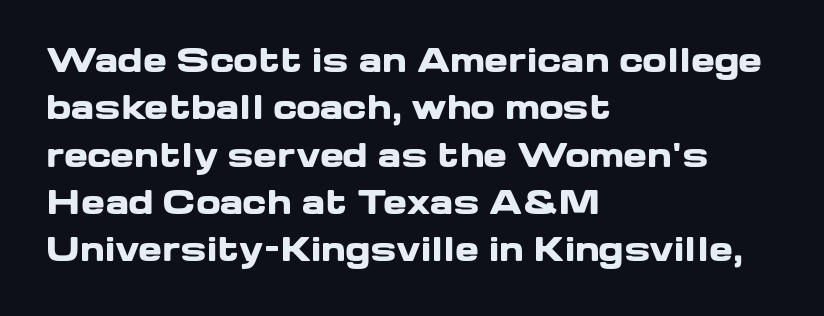
{"serif": "no", "italic": "no", "bold": "yes", "weight": "heavy", "width": "wide", "stroke_contrast": "low", "x_height": "medium", "monospaced": "no", "underline": "no", "align": "left", "line_spacing": "normal", "line_spacing_ratio": 1.48, "letter_spacing": "normal", "letter_spacing_em": 0.0, "glyph_px": 32}
